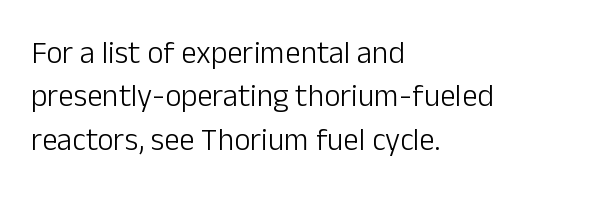
The image shows 31 px light sans-serif type, upright; set left-aligned, normal line spacing (1.4x), normal letter spacing, not underlined; low stroke contrast and a medium x-height.
